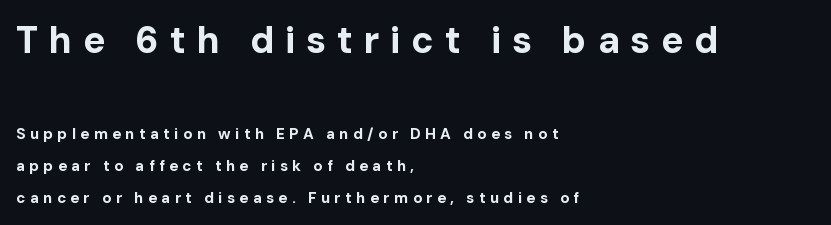
The rendering uses a large line-height, opening up the rows. Proportional: the letters do not fall into vertical columns. The designer gave the opening block more size than the closing block. The typography opts for an upright posture over an oblique one.
